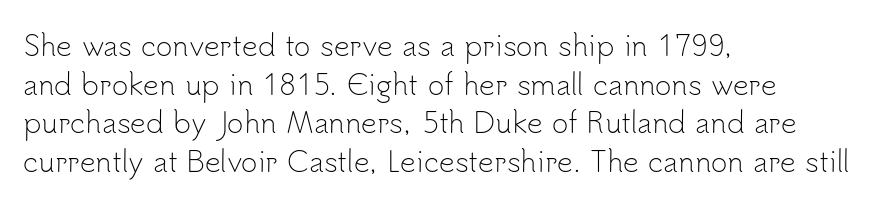
Q: Is the text bold? A: No.
Q: Is the text italic (slanted)? A: No, it is upright.
Q: Is the typeface a serif or a sans-serif typeface? A: Sans-serif.
Q: Is the text underlined? A: No.
Q: How is the paragraph aligned? A: Left-aligned.
Q: Is the spacing between letters normal or unusually wide? A: Normal.
Q: Is the spacing between lines tight, normal or loose? A: Normal.
Q: Width (condensed, normal, or wide)? A: Normal.
Q: Stroke contrast? A: Low.
Q: x-height? A: Small.
Q: Monospaced? A: No.
